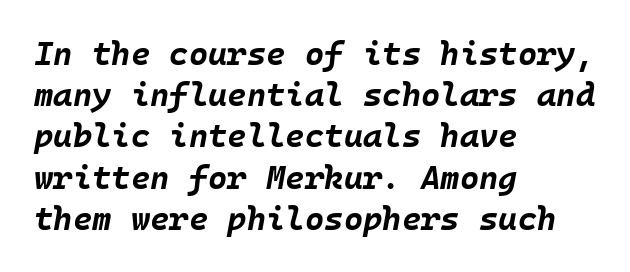
Q: Is the text bold? A: Yes.
Q: Is the text italic (slanted)? A: Yes, it leans right by about 10 degrees.
Q: Is the text underlined? A: No.
Q: How is the paragraph aligned? A: Left-aligned.
Q: Is the spacing between letters normal or unusually wide? A: Normal.
Q: Is the spacing between lines tight, normal or loose? A: Normal.
Q: Width (condensed, normal, or wide)? A: Normal.
Q: Stroke contrast? A: Low.
Q: x-height? A: Large.
